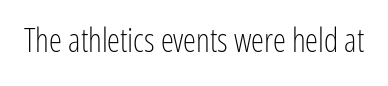
Q: Is the text bold? A: No.
Q: Is the text italic (slanted)? A: No, it is upright.
Q: Is the typeface a serif or a sans-serif typeface? A: Sans-serif.
Q: Is the text underlined? A: No.
Q: Is the spacing between letters normal or unusually wide? A: Normal.
Q: Width (condensed, normal, or wide)? A: Condensed.
Q: Stroke contrast? A: Low.
Q: x-height? A: Medium.
Q: Monospaced? A: No.
